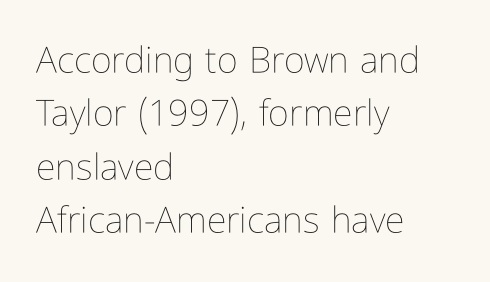
The image shows 36 px thin, condensed type, upright; set left-aligned, normal line spacing (1.48x), normal letter spacing, not underlined; low stroke contrast and a medium x-height.
